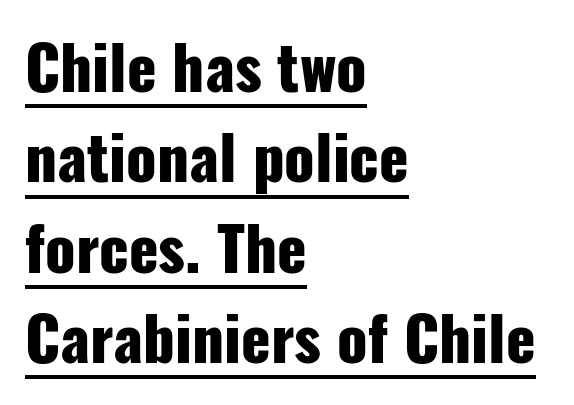
{"serif": "no", "italic": "no", "bold": "yes", "weight": "heavy", "width": "condensed", "stroke_contrast": "low", "x_height": "medium", "monospaced": "no", "underline": "yes", "align": "left", "line_spacing": "normal", "line_spacing_ratio": 1.48, "letter_spacing": "normal", "letter_spacing_em": 0.0, "glyph_px": 61}
